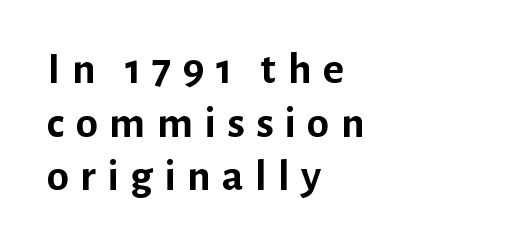
Q: Is the text bold? A: Yes.
Q: Is the text italic (slanted)? A: No, it is upright.
Q: Is the typeface a serif or a sans-serif typeface? A: Sans-serif.
Q: Is the text underlined? A: No.
Q: How is the paragraph aligned? A: Left-aligned.
Q: Is the spacing between letters normal or unusually wide? A: Unusually wide.
Q: Width (condensed, normal, or wide)? A: Normal.
Q: Stroke contrast? A: Low.
Q: x-height? A: Medium.
Q: Monospaced? A: No.
